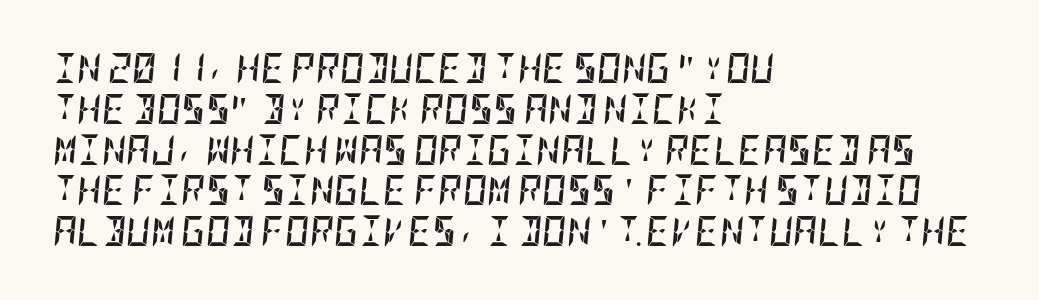
Is the block centered? No — it sits flush against the left margin. Letters rest on an invisible, unmarked baseline. As a designer I'd log this as weight 700, bold. The letters are slanted; this is an italic face. Nothing unusual about the tracking: characters are spaced as the font intends. Vertical spacing — default.
